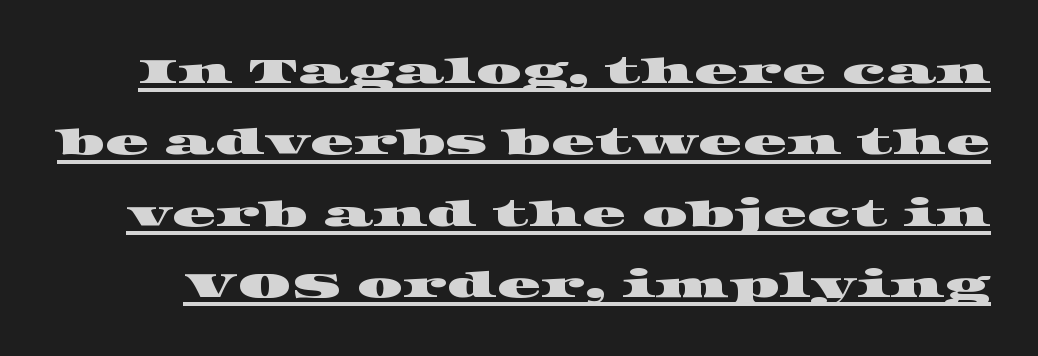
Q: Is the typeface a serif or a sans-serif typeface? A: Serif.
Q: Is the text underlined? A: Yes.
Q: Is the spacing between letters normal or unusually wide? A: Normal.
Q: Is the spacing between lines tight, normal or loose? A: Loose.
Q: Width (condensed, normal, or wide)? A: Wide.
Q: Stroke contrast? A: High.
Q: x-height? A: Large.
Q: Monospaced? A: No.
